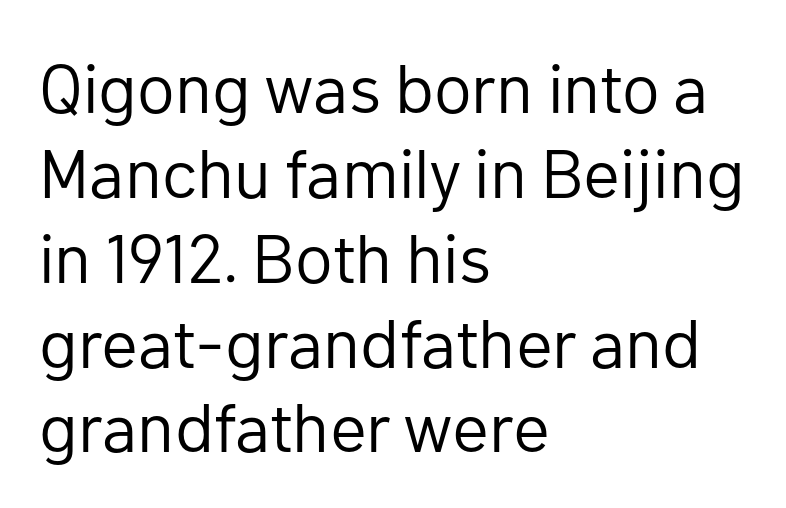
The image shows 69 px regular-weight sans-serif type, upright; set left-aligned, line spacing 1.23x, normal letter spacing, not underlined; low stroke contrast and a medium x-height.
